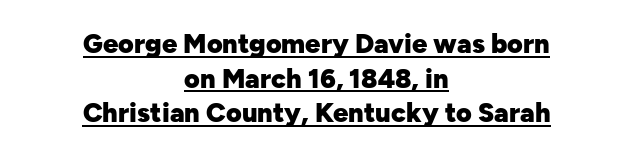
Q: Is the text bold? A: Yes.
Q: Is the text italic (slanted)? A: No, it is upright.
Q: Is the text underlined? A: Yes.
Q: How is the paragraph aligned? A: Centered.
Q: Is the spacing between letters normal or unusually wide? A: Normal.
Q: Is the spacing between lines tight, normal or loose? A: Normal.
